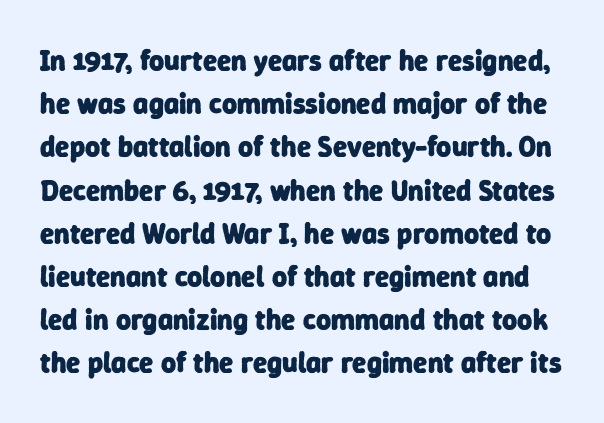
Q: Is the text bold? A: Yes.
Q: Is the typeface a serif or a sans-serif typeface? A: Sans-serif.
Q: Is the text underlined? A: No.
Q: Is the spacing between letters normal or unusually wide? A: Normal.
Q: Is the spacing between lines tight, normal or loose? A: Normal.
Q: Width (condensed, normal, or wide)? A: Normal.
Q: Stroke contrast? A: Low.
Q: x-height? A: Medium.
Q: Monospaced? A: No.
